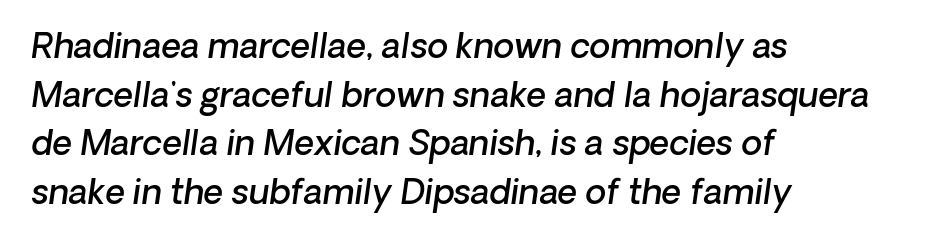
{"italic": "yes", "lean": "right", "slant_degrees": 8, "bold": "semi", "weight": "semibold", "width": "normal", "stroke_contrast": "low", "x_height": "medium", "monospaced": "no", "underline": "no", "align": "left", "line_spacing": "normal", "line_spacing_ratio": 1.43, "letter_spacing": "normal", "letter_spacing_em": 0.0, "glyph_px": 34}
